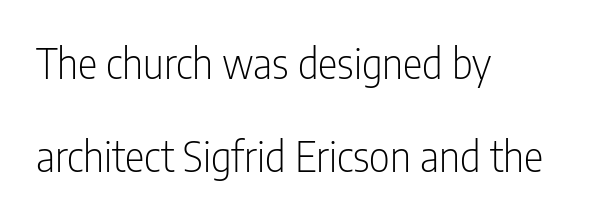
{"serif": "no", "italic": "no", "bold": "no", "weight": "light", "width": "condensed", "stroke_contrast": "low", "x_height": "medium", "monospaced": "no", "underline": "no", "align": "left", "line_spacing": "loose", "line_spacing_ratio": 2.26, "letter_spacing": "normal", "letter_spacing_em": 0.0, "glyph_px": 41}
